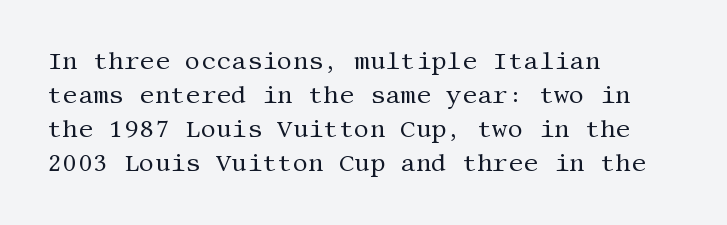
The image shows 24 px text type, upright; set left-aligned, normal line spacing (1.42x), normal letter spacing, not underlined.
